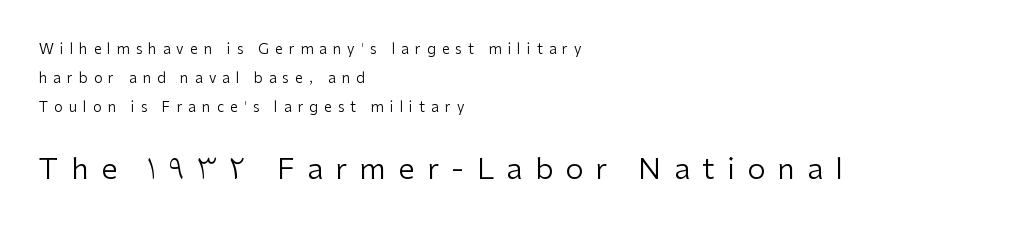
{"serif": "no", "italic": "no", "bold": "no", "weight": "regular", "width": "normal", "stroke_contrast": "low", "x_height": "medium", "monospaced": "no", "underline": "no", "align": "left", "line_spacing": "loose", "line_spacing_ratio": 2.06, "letter_spacing": "wide", "letter_spacing_em": 0.43, "larger_block": "second", "size_ratio": 2.07, "glyph_px": 29}
